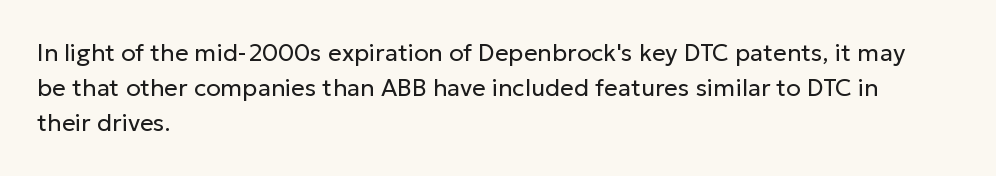
No word sits above an underline. This is the regular roman posture of the typeface. The lines in this sample share a left origin and differ only in where they stop. Successive baselines arrive at the customary interval.
